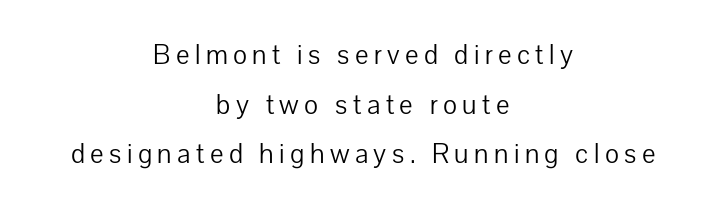
Letter spacing: wide. The words here are not underlined. Nope, not italic — everything's standing straight. Does the copy run flush right? No — it is centered line by line. Weight: not bold — regular or lighter.
